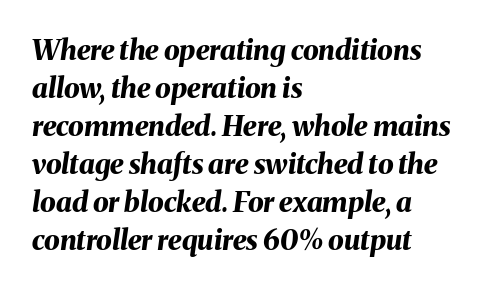
Q: Is the text bold? A: Yes.
Q: Is the text italic (slanted)? A: Yes, it leans right by about 8 degrees.
Q: Is the text underlined? A: No.
Q: How is the paragraph aligned? A: Left-aligned.
Q: Is the spacing between letters normal or unusually wide? A: Normal.
Q: Is the spacing between lines tight, normal or loose? A: Normal.
Q: Width (condensed, normal, or wide)? A: Normal.
Q: Stroke contrast? A: Medium.
Q: x-height? A: Medium.
Q: Monospaced? A: No.
